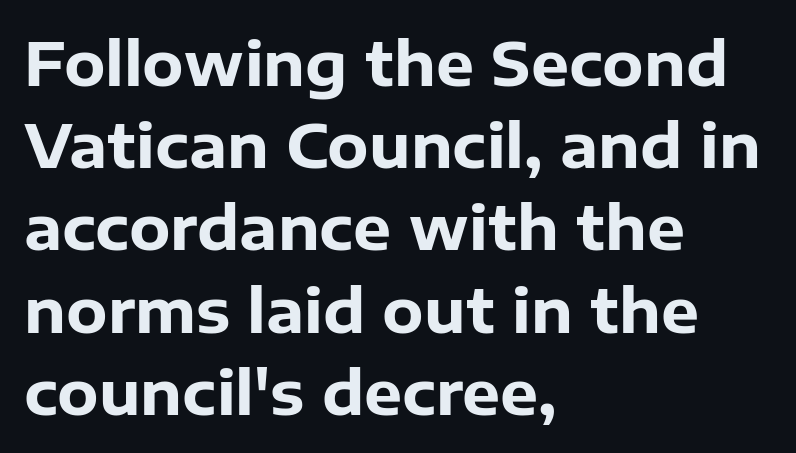
Spacing verdict: proportional, widths tailored to each character. A sans-serif font was chosen for this passage. Short note: letters normally spaced. The gap between lines stays unmarked.
